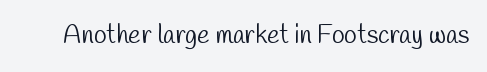
Vertical stems look standard width or narrower in stroke. Unmarked baselines from the first word to the last. There is no visible air inserted between adjacent glyphs.
